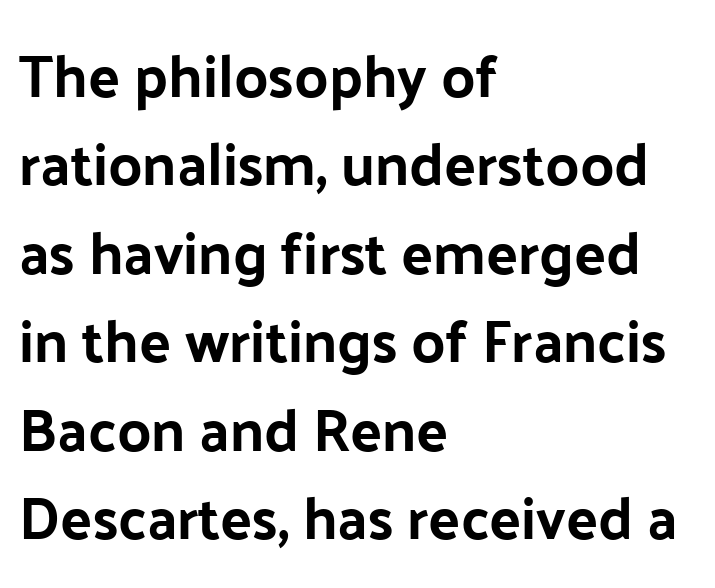
{"serif": "no", "italic": "no", "width": "normal", "stroke_contrast": "low", "x_height": "medium", "monospaced": "no", "underline": "no", "align": "left", "line_spacing": "normal", "line_spacing_ratio": 1.5, "letter_spacing": "normal", "letter_spacing_em": 0.0, "glyph_px": 59}
